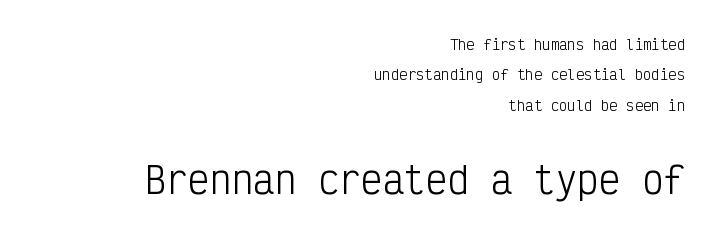
Q: Is the text bold? A: No.
Q: Is the text italic (slanted)? A: No, it is upright.
Q: Is the typeface a serif or a sans-serif typeface? A: Sans-serif.
Q: Is the text underlined? A: No.
Q: How is the paragraph aligned? A: Right-aligned.
Q: Is the spacing between letters normal or unusually wide? A: Normal.
Q: Is the spacing between lines tight, normal or loose? A: Loose.
Q: Which block of text is set in a larger size, the first (top) or the second (bottom)? A: The second (bottom) one.
Q: Width (condensed, normal, or wide)? A: Condensed.
Q: Stroke contrast? A: Low.
Q: x-height? A: Medium.
Q: Monospaced? A: Yes.
